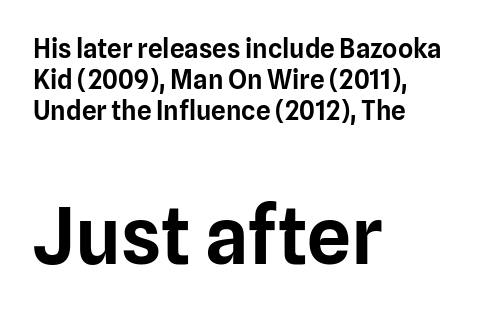
The image shows 78 px sans-serif type, upright; set left-aligned, line spacing 1.2x, normal letter spacing, not underlined; the second (bottom) block is 3.0x larger; low stroke contrast and a medium x-height.
